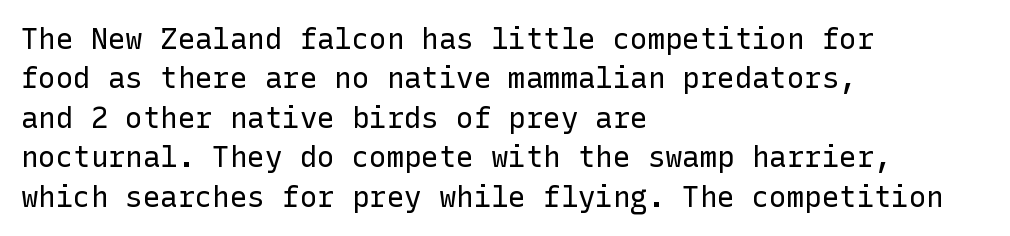
{"serif": "no", "italic": "no", "bold": "no", "weight": "regular", "width": "normal", "stroke_contrast": "low", "x_height": "medium", "underline": "no", "align": "left", "line_spacing": "normal", "line_spacing_ratio": 1.36, "letter_spacing": "normal", "letter_spacing_em": 0.0, "glyph_px": 29}
